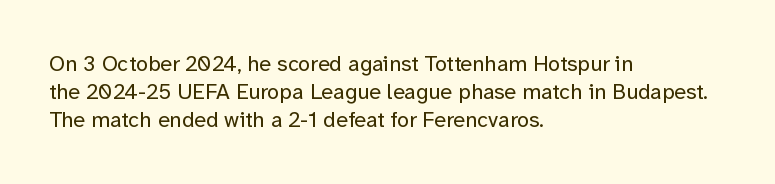
{"italic": "no", "bold": "no", "underline": "no", "align": "left", "line_spacing": "normal", "line_spacing_ratio": 1.28, "letter_spacing": "normal", "letter_spacing_em": 0.0, "glyph_px": 22}
